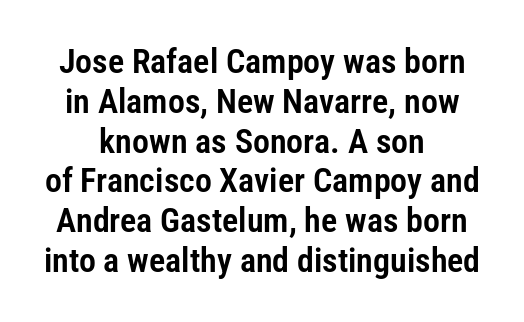
The image shows 34 px condensed sans-serif type, upright; set centered, line spacing 1.17x, normal letter spacing, not underlined; low stroke contrast and a medium x-height.
